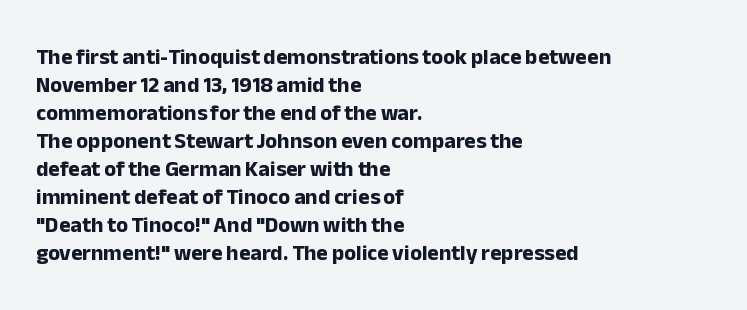
The image shows 22 px bold type, upright; set left-aligned, normal line spacing (1.27x), normal letter spacing, not underlined.
